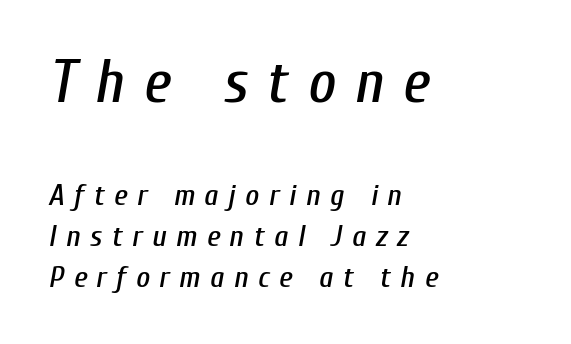
Q: Is the text italic (slanted)? A: Yes, it leans right by about 10 degrees.
Q: Is the text underlined? A: No.
Q: How is the paragraph aligned? A: Left-aligned.
Q: Is the spacing between letters normal or unusually wide? A: Unusually wide.
Q: Is the spacing between lines tight, normal or loose? A: Normal.
Q: Which block of text is set in a larger size, the first (top) or the second (bottom)? A: The first (top) one.
Q: Width (condensed, normal, or wide)? A: Condensed.
Q: Stroke contrast? A: Low.
Q: x-height? A: Medium.
Q: Monospaced? A: No.
